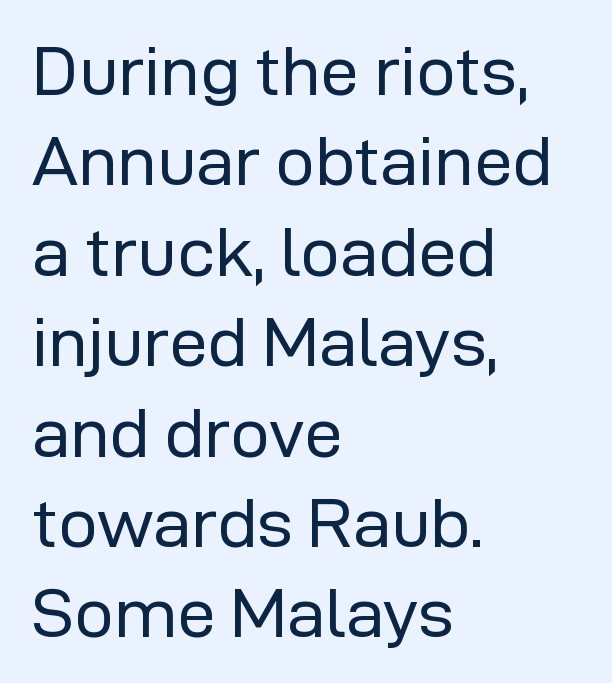
{"serif": "no", "italic": "no", "bold": "no", "weight": "regular", "width": "normal", "stroke_contrast": "low", "x_height": "medium", "monospaced": "no", "underline": "no", "align": "left", "line_spacing": "normal", "line_spacing_ratio": 1.31, "letter_spacing": "normal", "letter_spacing_em": 0.0, "glyph_px": 69}
